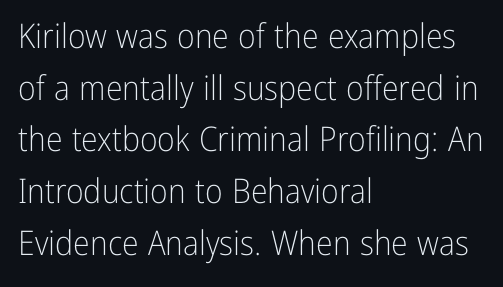
Rendered with straight, roman letterforms. Has an underline been added? It has not. Stroke terminals: plain, sans-serif. In CSS terms this would be text-align: left. Short note: letters normally spaced. Stems and bowls with no extra thickness — not bold.
